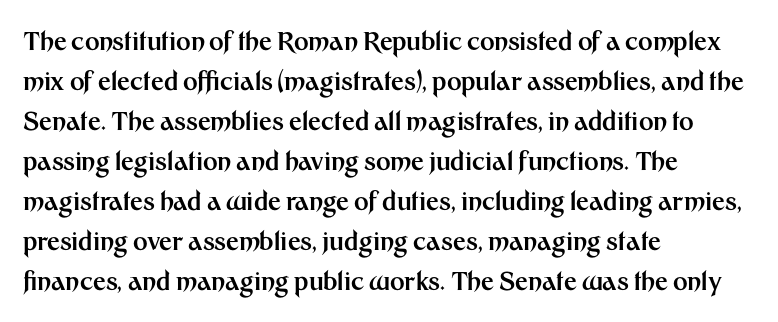
Q: Is the text bold? A: Yes.
Q: Is the text italic (slanted)? A: No, it is upright.
Q: Is the text underlined? A: No.
Q: How is the paragraph aligned? A: Left-aligned.
Q: Is the spacing between letters normal or unusually wide? A: Normal.
Q: Is the spacing between lines tight, normal or loose? A: Normal.
